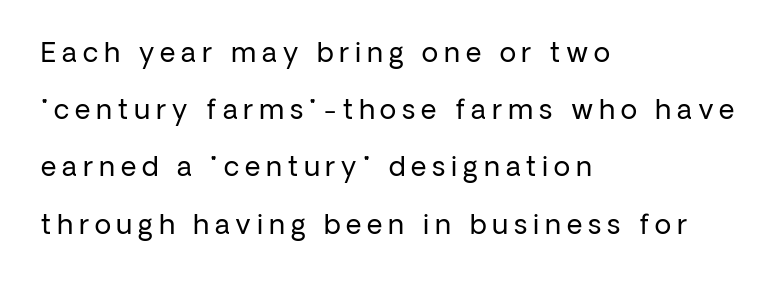
Q: Is the text bold? A: No.
Q: Is the text italic (slanted)? A: No, it is upright.
Q: Is the text underlined? A: No.
Q: How is the paragraph aligned? A: Left-aligned.
Q: Is the spacing between letters normal or unusually wide? A: Unusually wide.
Q: Is the spacing between lines tight, normal or loose? A: Loose.
